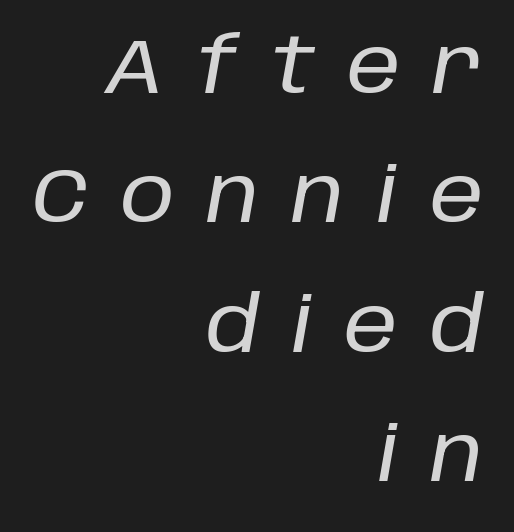
{"italic": "yes", "lean": "right", "slant_degrees": 10, "width": "normal", "stroke_contrast": "low", "x_height": "large", "monospaced": "no", "underline": "no", "align": "right", "line_spacing": "normal", "line_spacing_ratio": 1.68, "letter_spacing": "wide", "letter_spacing_em": 0.42, "glyph_px": 77}
